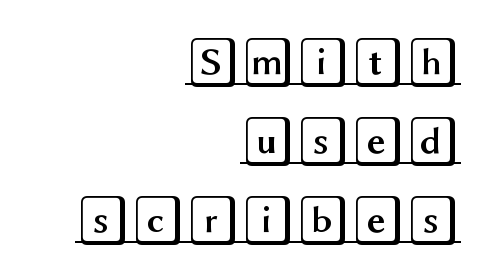
In terms of leading, this rendering sits right in the middle. Underlined type. A roman cut, with each character standing at attention. The type is set solid horizontally, with unmodified tracking. Casual observation: everything's shoved over to the right.
